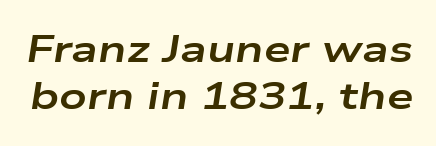
Each letter keeps its own natural width here, so spacing adapts to shape. The type is set solid horizontally, with unmodified tracking. The axis of the letterforms is tilted away from vertical. Has an underline been added? It has not. Students, this is bold: see how much ink each stroke carries.
